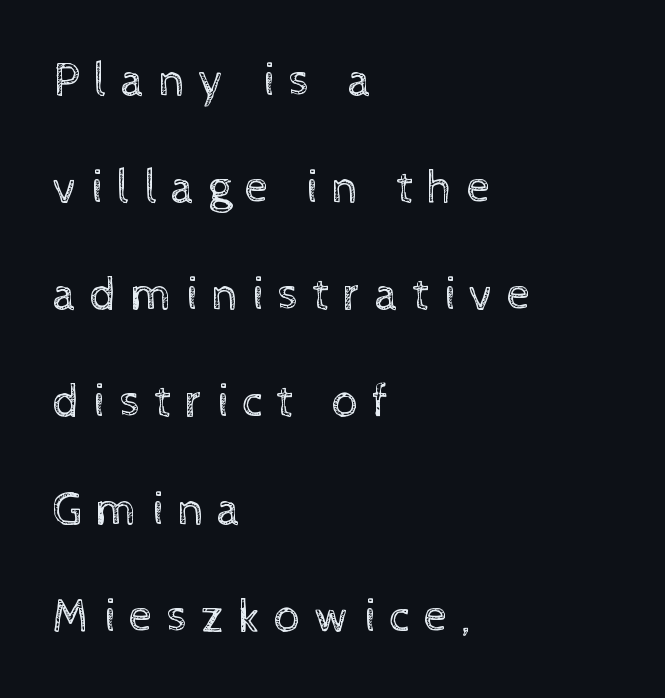
Q: Is the text bold? A: No.
Q: Is the text italic (slanted)? A: No, it is upright.
Q: Is the text underlined? A: No.
Q: How is the paragraph aligned? A: Left-aligned.
Q: Is the spacing between letters normal or unusually wide? A: Unusually wide.
Q: Is the spacing between lines tight, normal or loose? A: Loose.
Q: Width (condensed, normal, or wide)? A: Normal.
Q: x-height? A: Medium.
Q: Monospaced? A: No.
